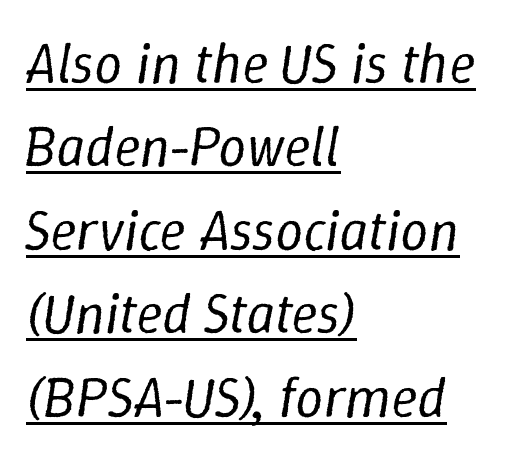
Q: Is the text bold? A: No.
Q: Is the text italic (slanted)? A: Yes, it leans right by about 9 degrees.
Q: Is the text underlined? A: Yes.
Q: How is the paragraph aligned? A: Left-aligned.
Q: Is the spacing between letters normal or unusually wide? A: Normal.
Q: Is the spacing between lines tight, normal or loose? A: Normal.
Q: Width (condensed, normal, or wide)? A: Normal.
Q: Stroke contrast? A: Low.
Q: x-height? A: Medium.
Q: Monospaced? A: No.
